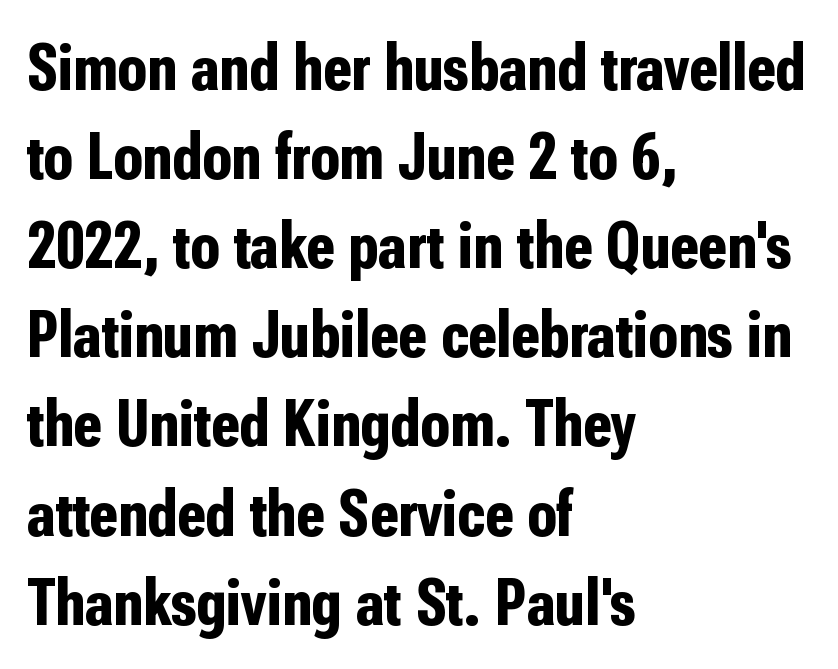
The image shows 67 px bold, condensed sans-serif type, upright; set left-aligned, normal line spacing (1.33x), normal letter spacing, not underlined; low stroke contrast and a medium x-height.
